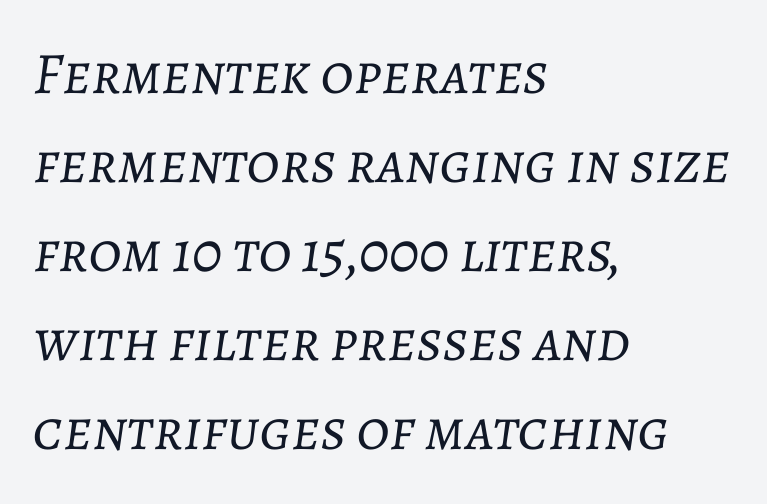
A typesetter would call this zero additional tracking. Whoever set this chose a conventional vertical rhythm. This is not heavy type; no bold has been used. Think of a printed novel: that variable character pitch is what you see here.
